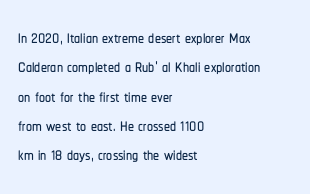
The image shows 24 px text type, upright; set left-aligned, line spacing 1.22x, normal letter spacing, not underlined.
